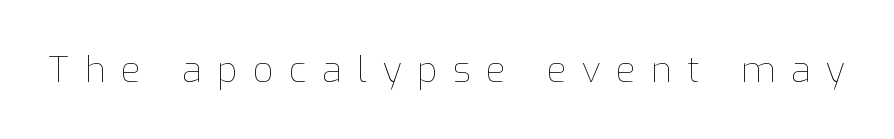
The rendering uses natural spacing where letterforms have individual widths. Substantial extra tracking has been applied to these lines. A bare baseline throughout the passage. A typesetter would mark this as roman, not italic.
